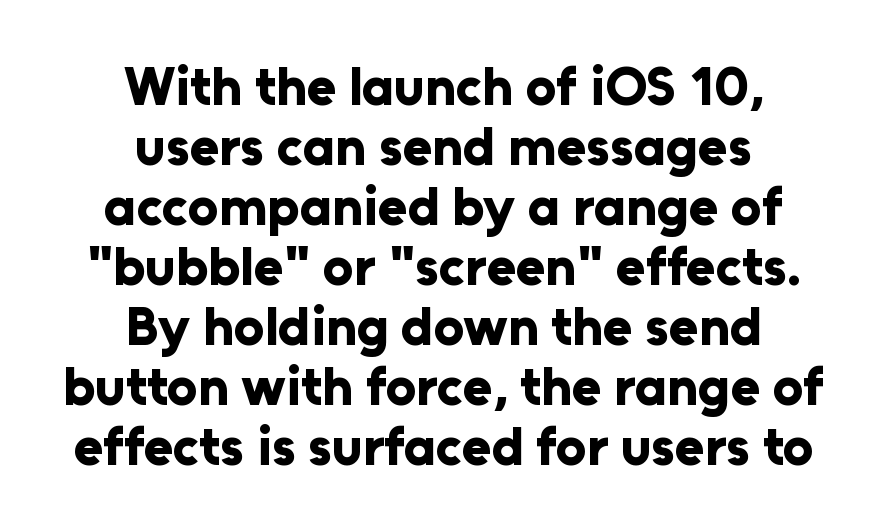
Q: Is the text bold? A: Yes.
Q: Is the text italic (slanted)? A: No, it is upright.
Q: Is the typeface a serif or a sans-serif typeface? A: Sans-serif.
Q: Is the text underlined? A: No.
Q: How is the paragraph aligned? A: Centered.
Q: Is the spacing between letters normal or unusually wide? A: Normal.
Q: Is the spacing between lines tight, normal or loose? A: Tight.
Q: Width (condensed, normal, or wide)? A: Normal.
Q: Stroke contrast? A: Low.
Q: x-height? A: Medium.
Q: Monospaced? A: No.
